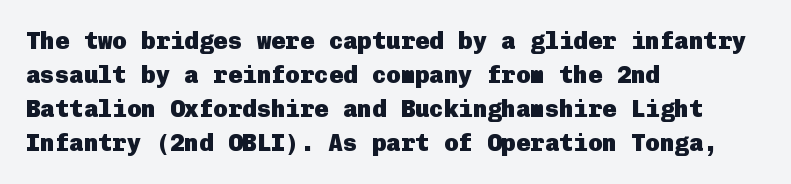
Q: Is the text bold? A: Yes.
Q: Is the text italic (slanted)? A: No, it is upright.
Q: Is the text underlined? A: No.
Q: How is the paragraph aligned? A: Left-aligned.
Q: Is the spacing between letters normal or unusually wide? A: Normal.
Q: Is the spacing between lines tight, normal or loose? A: Normal.
